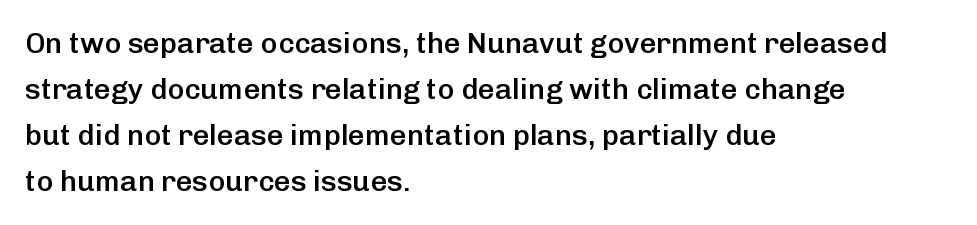
Q: Is the text bold? A: Semi-bold.
Q: Is the text italic (slanted)? A: No, it is upright.
Q: Is the typeface a serif or a sans-serif typeface? A: Sans-serif.
Q: Is the text underlined? A: No.
Q: How is the paragraph aligned? A: Left-aligned.
Q: Is the spacing between letters normal or unusually wide? A: Normal.
Q: Is the spacing between lines tight, normal or loose? A: Normal.
Q: Width (condensed, normal, or wide)? A: Normal.
Q: Stroke contrast? A: Low.
Q: x-height? A: Medium.
Q: Monospaced? A: No.
